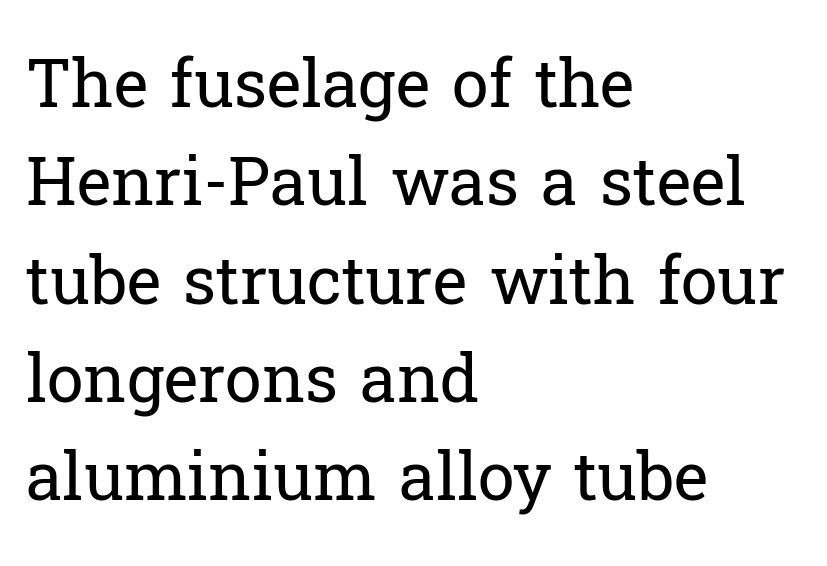
The image shows 66 px regular-weight serif type, upright; set left-aligned, normal line spacing (1.49x), normal letter spacing, not underlined; low stroke contrast and a medium x-height.
